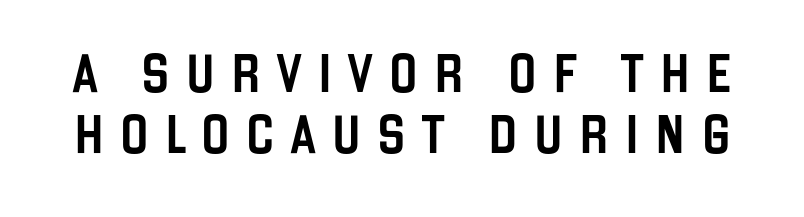
{"serif": "no", "italic": "no", "width": "condensed", "stroke_contrast": "low", "x_height": "large", "monospaced": "no", "underline": "no", "line_spacing": "normal", "line_spacing_ratio": 1.6, "letter_spacing": "wide", "letter_spacing_em": 0.43, "glyph_px": 38}
